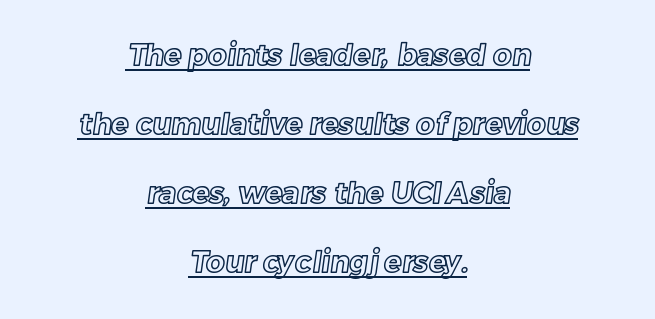
The paragraph has two soft edges and a firm central axis. The letters advance in unequal steps, a hallmark of proportional type. The type is set solid horizontally, with unmodified tracking. The sample's only ornament is a line tracing under the words. Leading is clearly above the norm, producing a sparse column.
